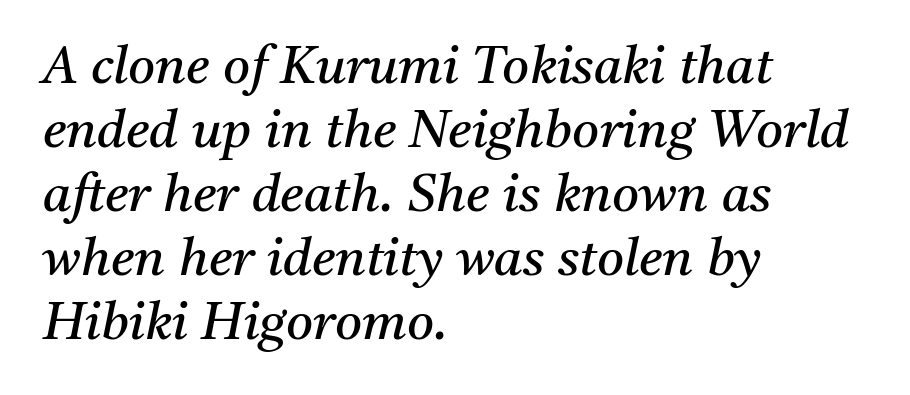
The image shows 52 px regular-weight serif type, italic (leaning right); set left-aligned, line spacing 1.23x, normal letter spacing, not underlined; medium stroke contrast and a medium x-height.
